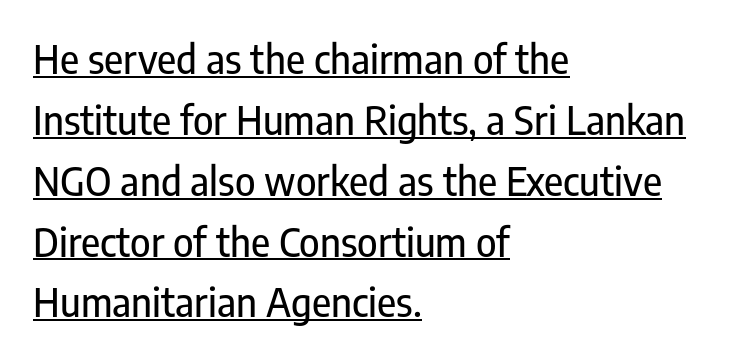
{"serif": "no", "italic": "no", "width": "condensed", "stroke_contrast": "low", "x_height": "medium", "monospaced": "no", "underline": "yes", "align": "left", "line_spacing": "normal", "line_spacing_ratio": 1.56, "letter_spacing": "normal", "letter_spacing_em": 0.0, "glyph_px": 39}
